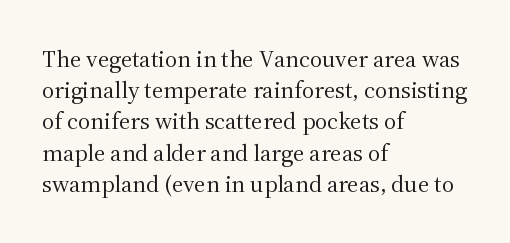
The ragged edge is on the right, which tells us the setting is flush left. The passage shown is not underscored anywhere. These lines were composed using upright roman letters. This sample uses plain, unmodified letter spacing. Reading down the column, the eye jumps a familiar distance to each next line.
